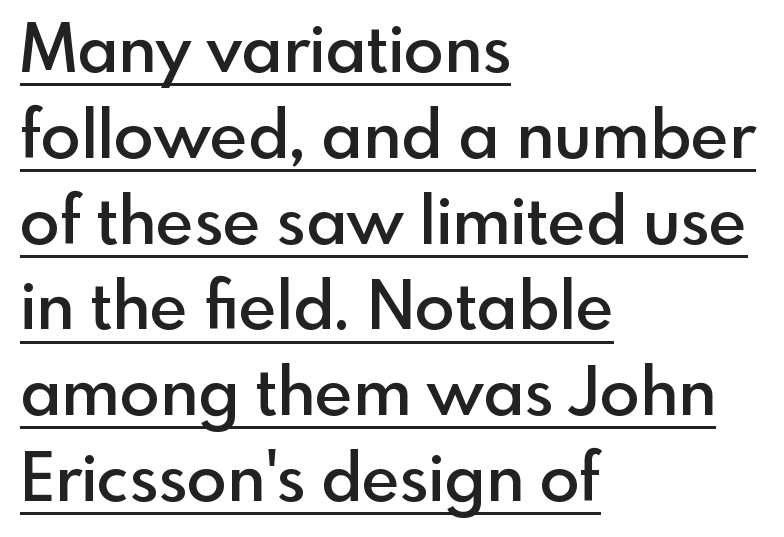
The image shows 66 px semibold sans-serif type, upright; set left-aligned, normal line spacing (1.3x), normal letter spacing, underlined; a small x-height.
